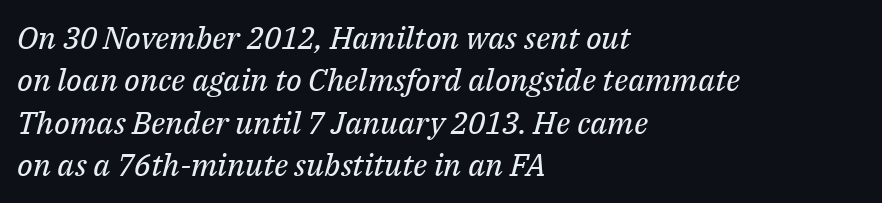
{"serif": "yes", "italic": "yes", "lean": "right", "slant_degrees": 14, "bold": "no", "weight": "regular", "width": "normal", "stroke_contrast": "medium", "x_height": "medium", "monospaced": "no", "underline": "no", "align": "left", "line_spacing": "normal", "line_spacing_ratio": 1.37, "letter_spacing": "normal", "letter_spacing_em": 0.0, "glyph_px": 31}
